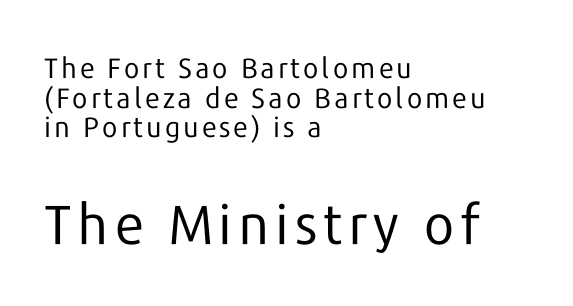
Q: Is the text bold? A: No.
Q: Is the text italic (slanted)? A: No, it is upright.
Q: Is the typeface a serif or a sans-serif typeface? A: Sans-serif.
Q: Is the text underlined? A: No.
Q: How is the paragraph aligned? A: Left-aligned.
Q: Is the spacing between lines tight, normal or loose? A: Tight.
Q: Which block of text is set in a larger size, the first (top) or the second (bottom)? A: The second (bottom) one.
Q: Width (condensed, normal, or wide)? A: Normal.
Q: Stroke contrast? A: Low.
Q: x-height? A: Medium.
Q: Monospaced? A: No.
